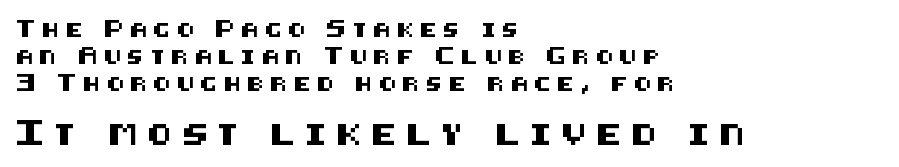
{"italic": "no", "underline": "no", "align": "left", "line_spacing": "loose", "line_spacing_ratio": 1.93, "letter_spacing": "wide", "letter_spacing_em": 0.47, "larger_block": "second", "size_ratio": 1.5, "glyph_px": 21}
